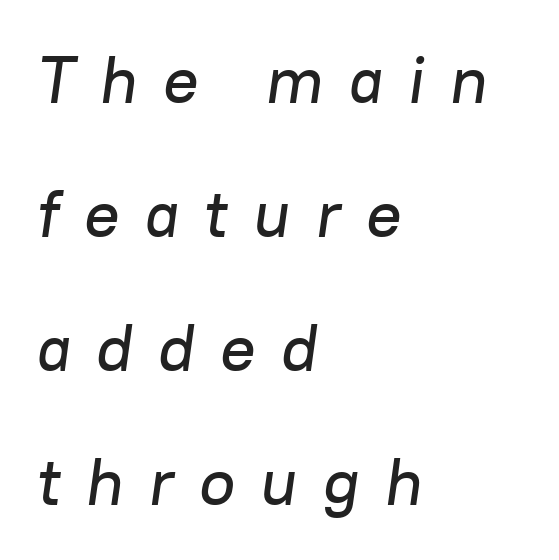
The image shows 66 px text type, italic (leaning right); set left-aligned, loose line spacing (2.03x), unusually wide letter spacing (+0.38 em), not underlined; low stroke contrast and a medium x-height.
